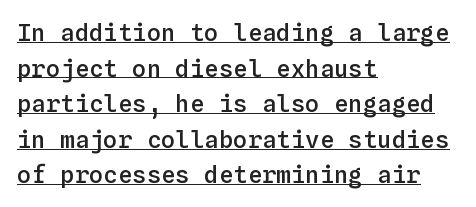
Q: Is the text bold? A: Semi-bold.
Q: Is the text italic (slanted)? A: No, it is upright.
Q: Is the text underlined? A: Yes.
Q: How is the paragraph aligned? A: Left-aligned.
Q: Is the spacing between letters normal or unusually wide? A: Normal.
Q: Is the spacing between lines tight, normal or loose? A: Normal.
